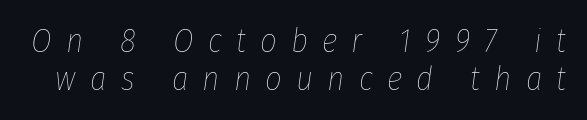
{"italic": "yes", "lean": "right", "slant_degrees": 8, "bold": "no", "weight": "thin", "width": "condensed", "stroke_contrast": "low", "x_height": "medium", "monospaced": "no", "underline": "no", "line_spacing": "tight", "line_spacing_ratio": 1.15, "letter_spacing": "wide", "letter_spacing_em": 0.43, "glyph_px": 33}
